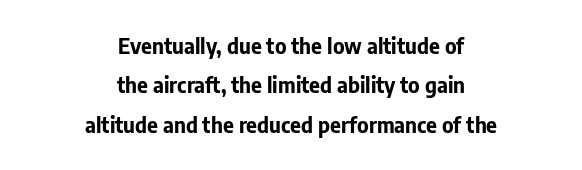
Q: Is the text bold? A: Yes.
Q: Is the text italic (slanted)? A: No, it is upright.
Q: Is the text underlined? A: No.
Q: How is the paragraph aligned? A: Centered.
Q: Is the spacing between letters normal or unusually wide? A: Normal.
